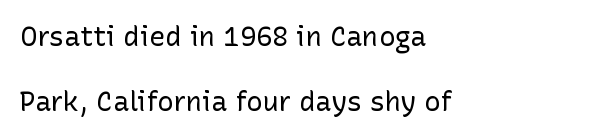
{"italic": "no", "bold": "no", "underline": "no", "align": "left", "line_spacing": "loose", "line_spacing_ratio": 2.4, "letter_spacing": "normal", "letter_spacing_em": 0.0, "glyph_px": 27}
